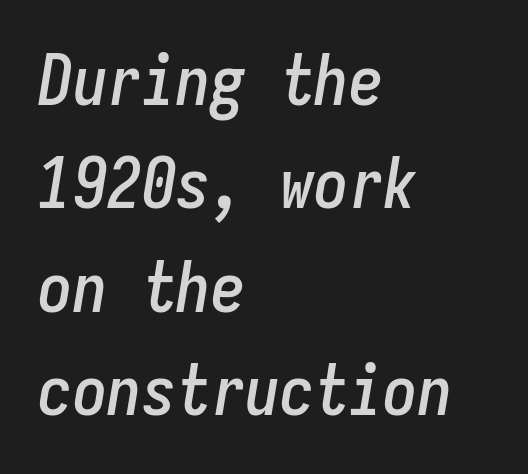
{"italic": "yes", "lean": "right", "slant_degrees": 9, "width": "condensed", "stroke_contrast": "low", "x_height": "medium", "monospaced": "yes", "underline": "no", "align": "left", "line_spacing": "normal", "line_spacing_ratio": 1.5, "letter_spacing": "normal", "letter_spacing_em": 0.0, "glyph_px": 69}
